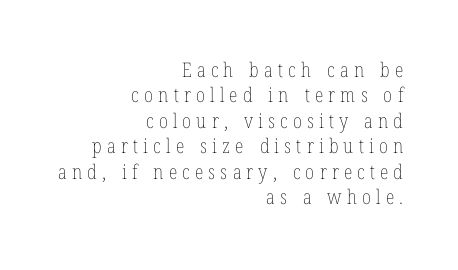
Q: Is the text bold? A: No.
Q: Is the text italic (slanted)? A: No, it is upright.
Q: Is the text underlined? A: No.
Q: How is the paragraph aligned? A: Right-aligned.
Q: Is the spacing between letters normal or unusually wide? A: Unusually wide.
Q: Is the spacing between lines tight, normal or loose? A: Normal.
